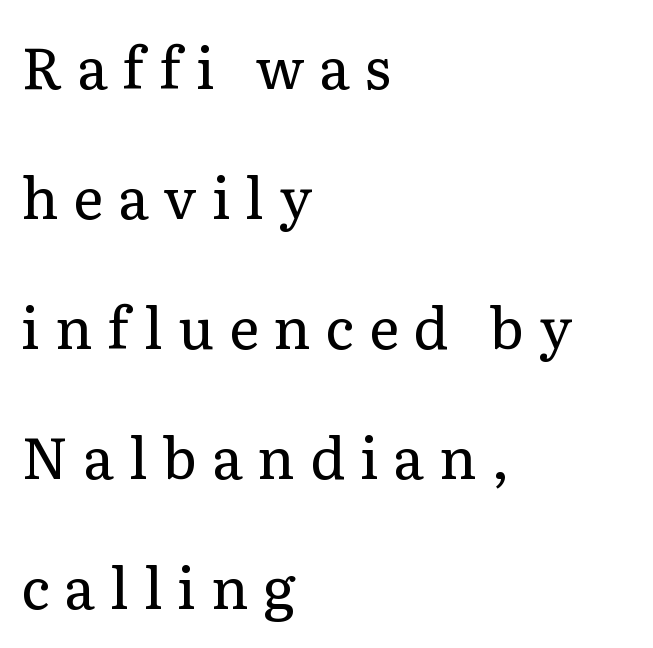
{"serif": "yes", "italic": "no", "bold": "no", "weight": "regular", "width": "normal", "stroke_contrast": "low", "x_height": "medium", "monospaced": "no", "underline": "no", "align": "left", "line_spacing": "loose", "line_spacing_ratio": 2.28, "letter_spacing": "wide", "letter_spacing_em": 0.26, "glyph_px": 57}
